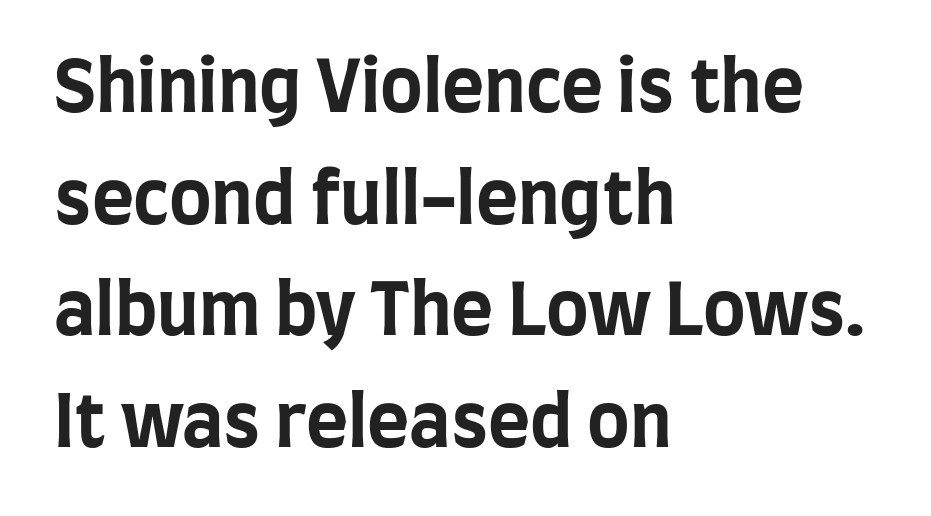
The image shows 72 px bold, condensed sans-serif type, upright; set left-aligned, normal line spacing (1.55x), normal letter spacing, not underlined; low stroke contrast and a large x-height.
